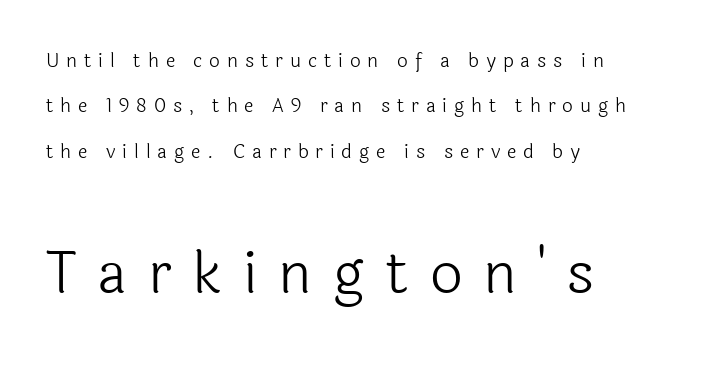
Q: Is the text bold? A: No.
Q: Is the text italic (slanted)? A: No, it is upright.
Q: Is the typeface a serif or a sans-serif typeface? A: Sans-serif.
Q: Is the text underlined? A: No.
Q: How is the paragraph aligned? A: Left-aligned.
Q: Is the spacing between letters normal or unusually wide? A: Unusually wide.
Q: Is the spacing between lines tight, normal or loose? A: Loose.
Q: Which block of text is set in a larger size, the first (top) or the second (bottom)? A: The second (bottom) one.
Q: Width (condensed, normal, or wide)? A: Normal.
Q: x-height? A: Medium.
Q: Monospaced? A: No.
